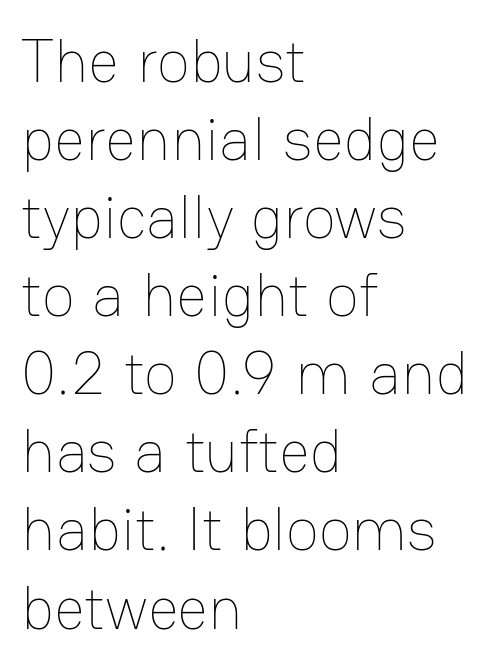
If you drew a ruler down the left edge, every line would touch it. Unmarked baselines from the first word to the last. The rendering uses natural spacing where letterforms have individual widths. In terms of letterspacing, this is plain default setting. Weight: regular or lighter. Does the lettering tilt? It doesn't — this is upright.
